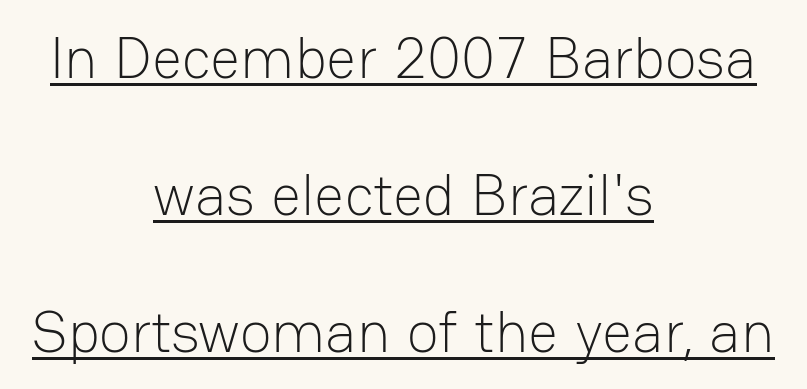
The image shows 59 px light sans-serif type, upright; set centered, loose line spacing (2.32x), normal letter spacing, underlined; low stroke contrast and a medium x-height.
